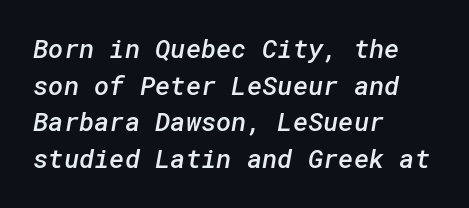
The image shows 26 px text type; set left-aligned, normal line spacing (1.41x), normal letter spacing, not underlined.
